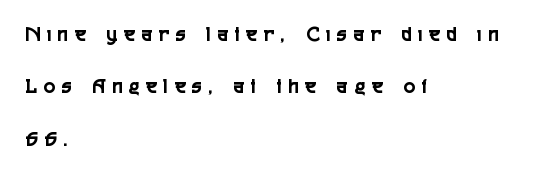
There is plenty of visible air inserted between adjacent glyphs. This block would shrink considerably if given ordinary leading; it's expanded now. Which margin do the lines hug? The left one — the right edge is uneven. When letters stand straight like this, we call the style roman or upright. Descender tails drop into unmarked territory.
